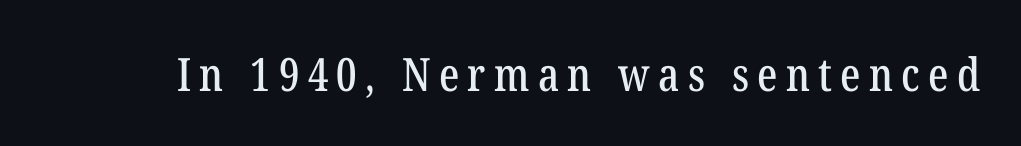
{"serif": "yes", "italic": "no", "width": "condensed", "stroke_contrast": "low", "x_height": "medium", "monospaced": "no", "underline": "no", "glyph_px": 46}
